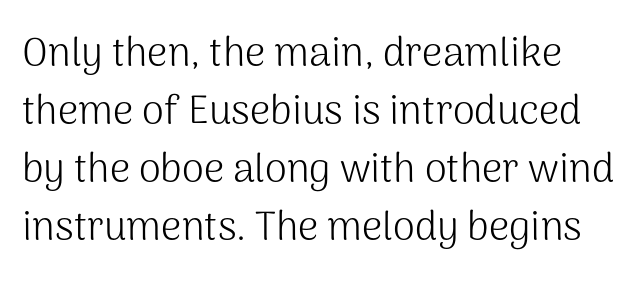
The typesetter chose a ragged-right arrangement here. When letters stand straight like this, we call the style roman or upright. Inter-character spacing is left at the font's built-in metrics. Check where the strokes stop: nothing finishes them off — pure sans. Clear beneath every line of the passage.
